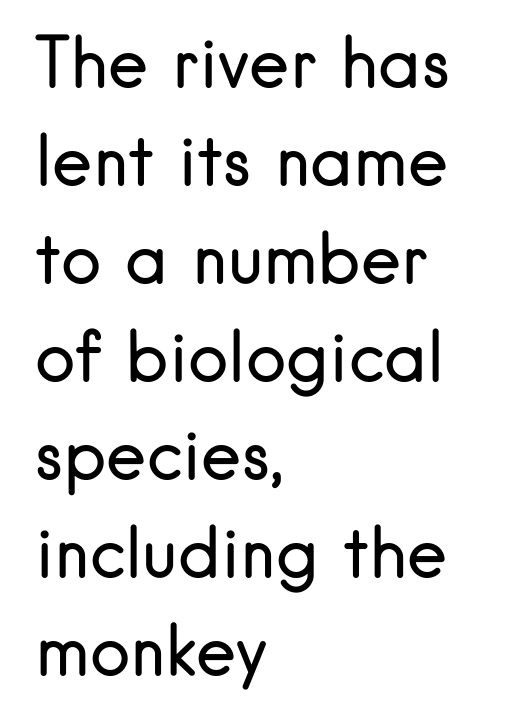
Q: Is the text bold? A: No.
Q: Is the text italic (slanted)? A: No, it is upright.
Q: Is the typeface a serif or a sans-serif typeface? A: Sans-serif.
Q: Is the text underlined? A: No.
Q: How is the paragraph aligned? A: Left-aligned.
Q: Is the spacing between letters normal or unusually wide? A: Normal.
Q: Is the spacing between lines tight, normal or loose? A: Normal.
Q: Width (condensed, normal, or wide)? A: Normal.
Q: Stroke contrast? A: Low.
Q: x-height? A: Small.
Q: Monospaced? A: No.
